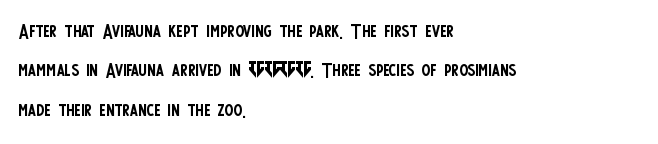
A typesetter would mark this as roman, not italic. Does the leading feel generous? No, just average. The typesetter chose a ragged-right arrangement here. The gaps between neighbouring characters are ordinary and unremarkable. Is this a heavy cut? Hardly; it is regular or lighter. The space directly below the letters is spotless.
